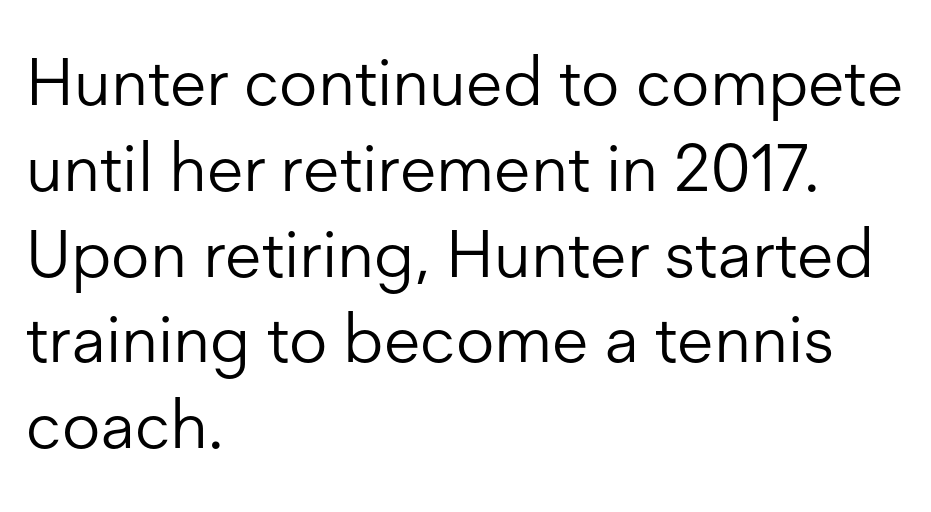
Q: Is the text bold? A: No.
Q: Is the text italic (slanted)? A: No, it is upright.
Q: Is the typeface a serif or a sans-serif typeface? A: Sans-serif.
Q: Is the text underlined? A: No.
Q: How is the paragraph aligned? A: Left-aligned.
Q: Is the spacing between letters normal or unusually wide? A: Normal.
Q: Is the spacing between lines tight, normal or loose? A: Normal.
Q: Width (condensed, normal, or wide)? A: Normal.
Q: Stroke contrast? A: Low.
Q: x-height? A: Medium.
Q: Monospaced? A: No.
